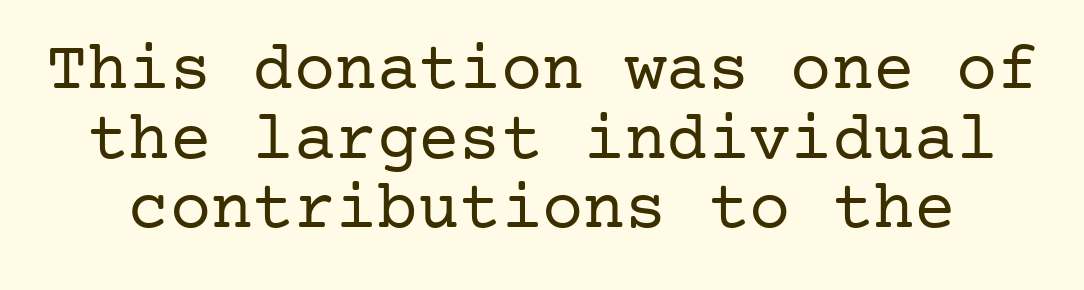
The image shows 69 px regular-weight serif type, upright; set tight line spacing (1.01x), normal letter spacing, not underlined; low stroke contrast and a medium x-height.
